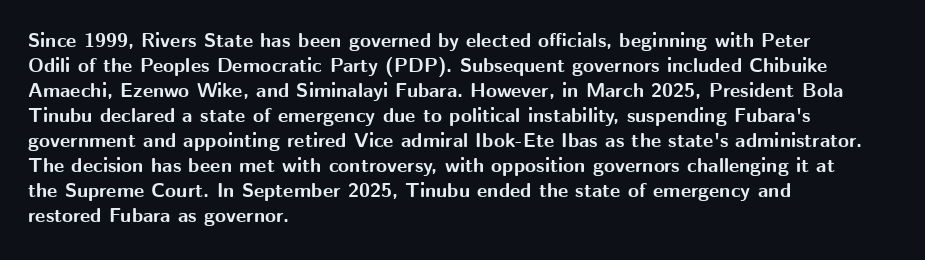
The baseline area is clear. Ordinary non-slanted type is in use. Look at the tracking — it's just the regular setting, nothing added. These lines carry a lot of weight — the face is fully bold.
